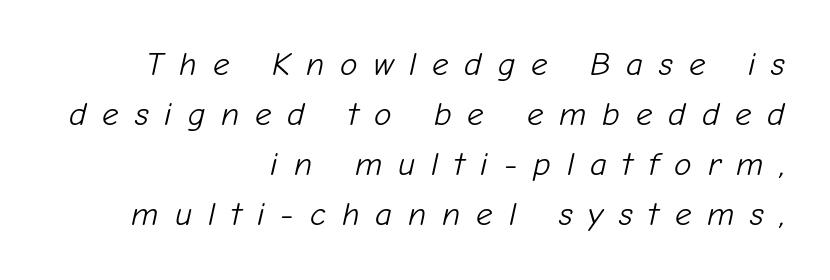
The cut favours lightness, reaching ordinary text weight at its darkest. These lines are rendered in a variable-pitch font. Reading down the block, your eye finds every line finishing at a fixed right position. Line spacing here is normal. The typography opts for an oblique posture over an upright one.
